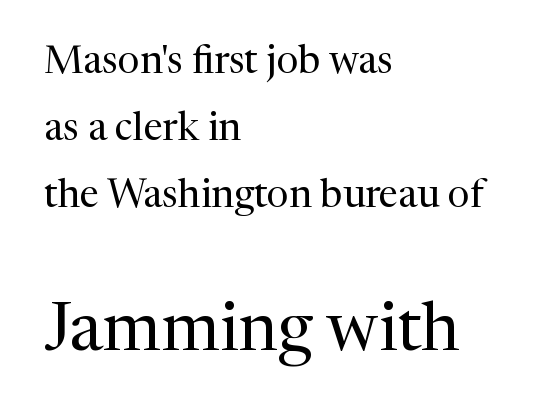
The image shows 68 px regular-weight serif type, upright; set left-aligned, line spacing 1.72x, normal letter spacing, not underlined; the second (bottom) block is 1.74x larger; medium stroke contrast and a medium x-height.
